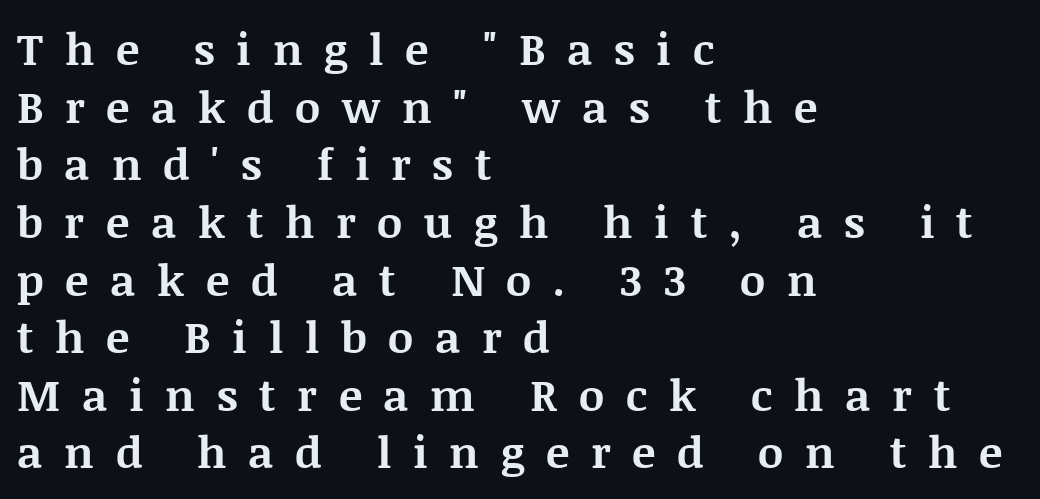
Q: Is the text bold? A: Yes.
Q: Is the text italic (slanted)? A: No, it is upright.
Q: Is the typeface a serif or a sans-serif typeface? A: Serif.
Q: Is the text underlined? A: No.
Q: How is the paragraph aligned? A: Left-aligned.
Q: Is the spacing between letters normal or unusually wide? A: Unusually wide.
Q: Is the spacing between lines tight, normal or loose? A: Normal.
Q: Width (condensed, normal, or wide)? A: Normal.
Q: Stroke contrast? A: Medium.
Q: x-height? A: Large.
Q: Monospaced? A: No.
